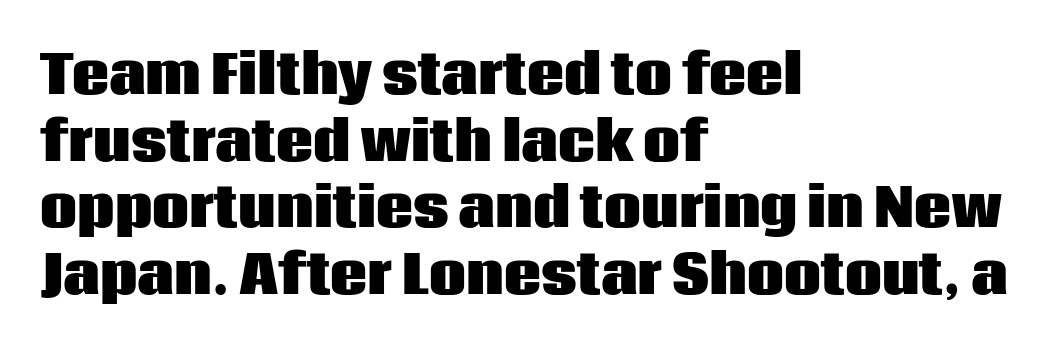
{"serif": "no", "italic": "no", "bold": "yes", "weight": "heavy", "width": "normal", "stroke_contrast": "low", "x_height": "large", "monospaced": "no", "underline": "no", "align": "left", "line_spacing": "normal", "line_spacing_ratio": 1.28, "letter_spacing": "normal", "letter_spacing_em": 0.0, "glyph_px": 52}
